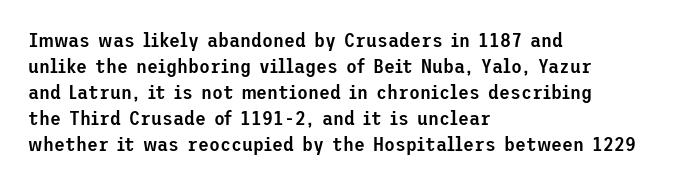
Is there any slant? The stems are plumb. In terms of letterspacing, this is plain default setting. The baseline area is clear. The passage is arranged the way most books set body copy — flush left.
